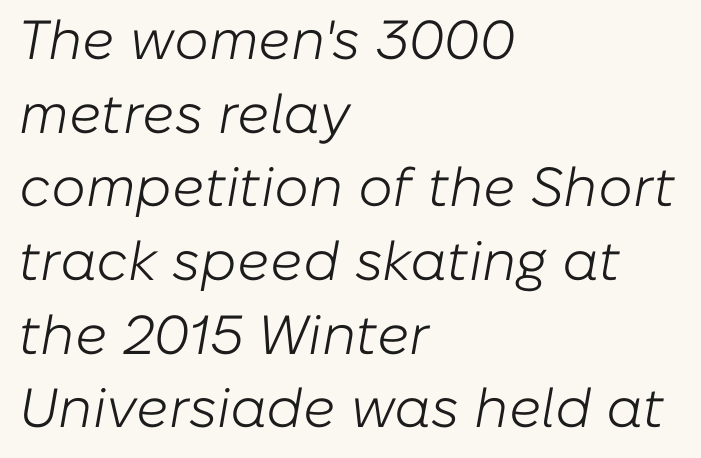
All the whitespace from short lines collects on the right. Heft: none added — not bold. Tracking here is standard; glyphs follow each other at the usual distance. Has an underline been added? It has not. Honestly, the row spacing looks completely unremarkable.
